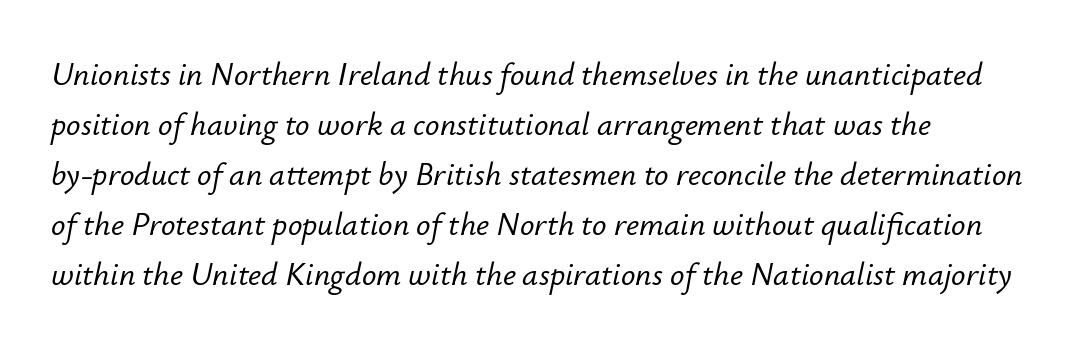
The image shows 32 px text type, italic (leaning right); set left-aligned, normal line spacing (1.56x), normal letter spacing, not underlined; low stroke contrast and a small x-height.
